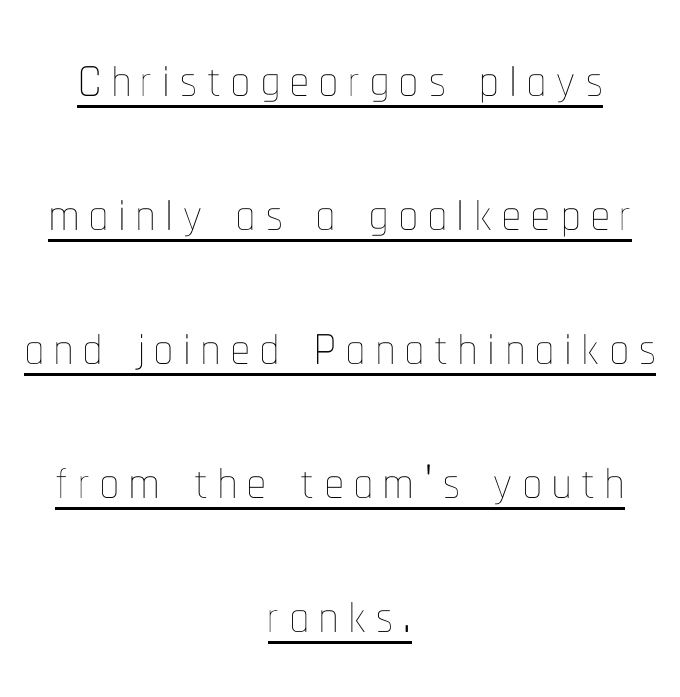
Posture: upright roman. This is underlined copy, the kind a proofreader might mark for attention. The face used here is proportionally spaced, like ordinary book or web type. The strokes carry an ordinary text weight at most.
